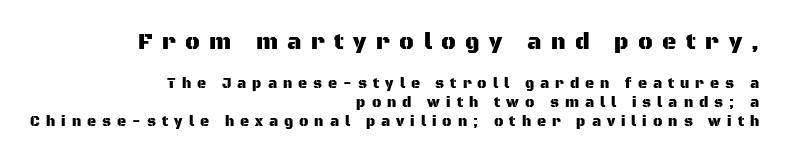
{"italic": "no", "underline": "no", "align": "right", "line_spacing": "normal", "line_spacing_ratio": 1.34, "letter_spacing": "wide", "letter_spacing_em": 0.43, "larger_block": "first", "size_ratio": 1.57, "glyph_px": 22}
